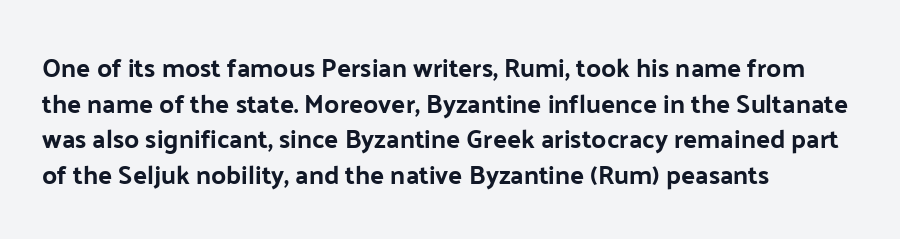
The image shows 26 px text type, upright; set left-aligned, normal line spacing (1.37x), normal letter spacing, not underlined.
